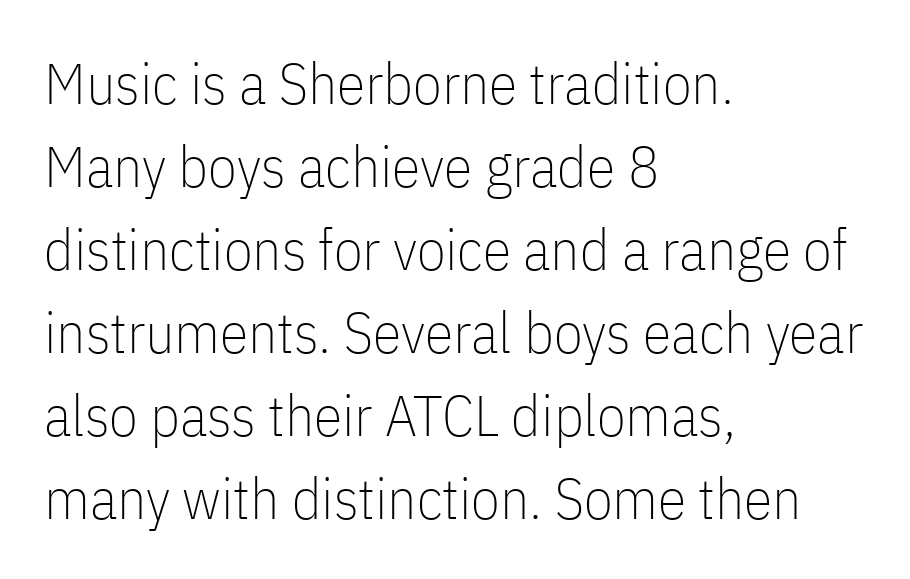
Q: Is the text bold? A: No.
Q: Is the text italic (slanted)? A: No, it is upright.
Q: Is the typeface a serif or a sans-serif typeface? A: Sans-serif.
Q: Is the text underlined? A: No.
Q: How is the paragraph aligned? A: Left-aligned.
Q: Is the spacing between letters normal or unusually wide? A: Normal.
Q: Is the spacing between lines tight, normal or loose? A: Normal.
Q: Width (condensed, normal, or wide)? A: Condensed.
Q: Stroke contrast? A: Low.
Q: x-height? A: Medium.
Q: Monospaced? A: No.
